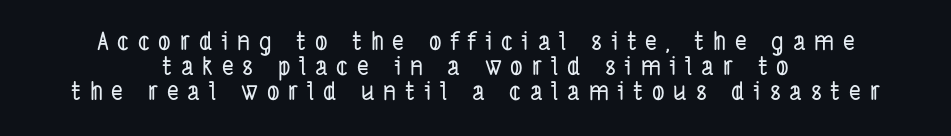
{"underline": "no", "align": "center", "line_spacing": "tight", "line_spacing_ratio": 1.01, "letter_spacing": "wide", "letter_spacing_em": 0.35, "glyph_px": 25}
